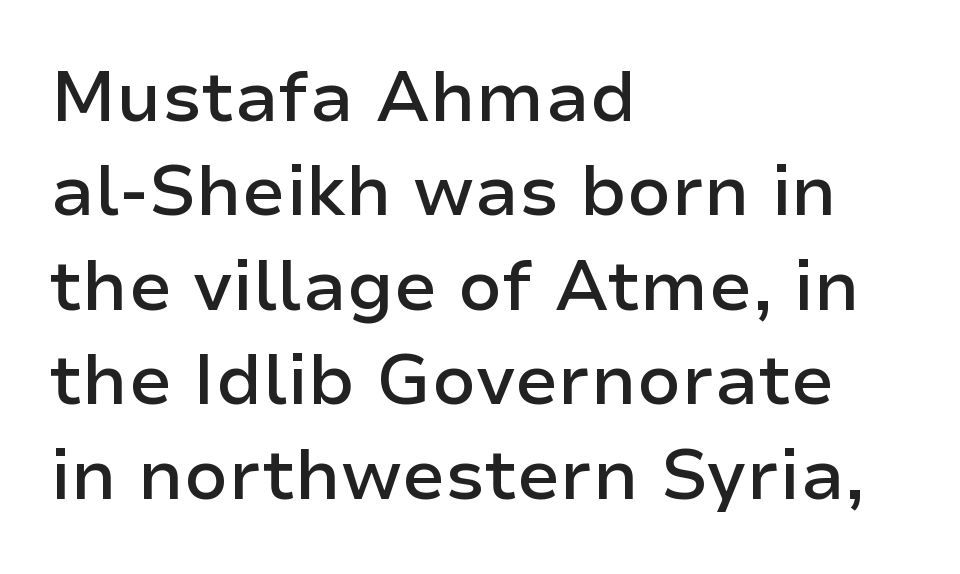
{"serif": "no", "italic": "no", "bold": "semi", "weight": "semibold", "width": "normal", "stroke_contrast": "low", "x_height": "medium", "monospaced": "no", "underline": "no", "align": "left", "line_spacing": "normal", "line_spacing_ratio": 1.35, "letter_spacing": "normal", "letter_spacing_em": 0.0, "glyph_px": 70}
